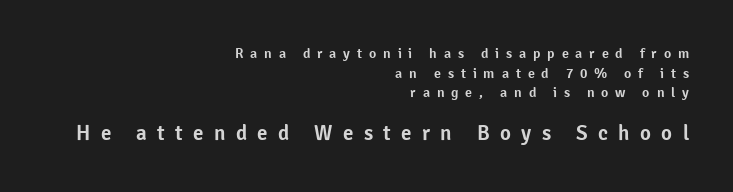
{"italic": "no", "underline": "no", "align": "right", "line_spacing": "normal", "line_spacing_ratio": 1.41, "letter_spacing": "wide", "letter_spacing_em": 0.49, "larger_block": "second", "size_ratio": 1.5, "glyph_px": 21}
